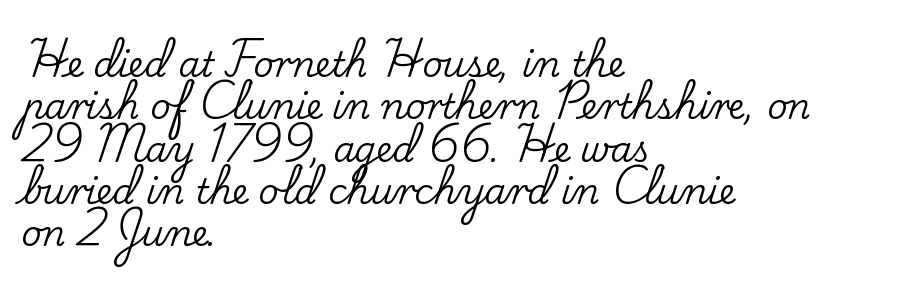
The image shows 35 px serif type; set left-aligned, line spacing 1.21x, normal letter spacing, not underlined; low stroke contrast and a small x-height.
